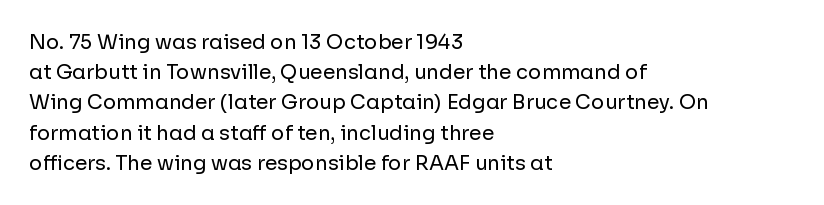
The image shows 20 px text type, upright; set left-aligned, normal line spacing (1.51x), normal letter spacing, not underlined.
